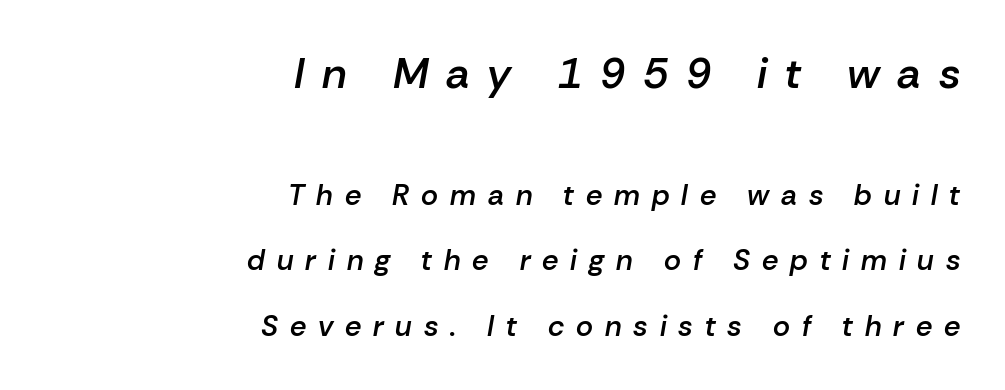
{"italic": "yes", "lean": "right", "slant_degrees": 10, "bold": "semi", "weight": "semibold", "width": "normal", "stroke_contrast": "low", "x_height": "medium", "monospaced": "no", "underline": "no", "align": "right", "line_spacing": "loose", "line_spacing_ratio": 2.25, "letter_spacing": "wide", "letter_spacing_em": 0.41, "larger_block": "first", "size_ratio": 1.48, "glyph_px": 43}
